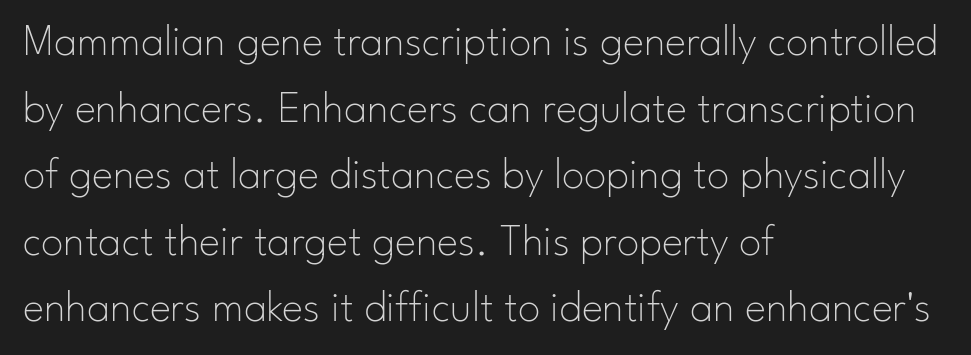
The image shows 45 px thin sans-serif type, upright; set left-aligned, normal line spacing (1.48x), normal letter spacing, not underlined; low stroke contrast and a small x-height.
